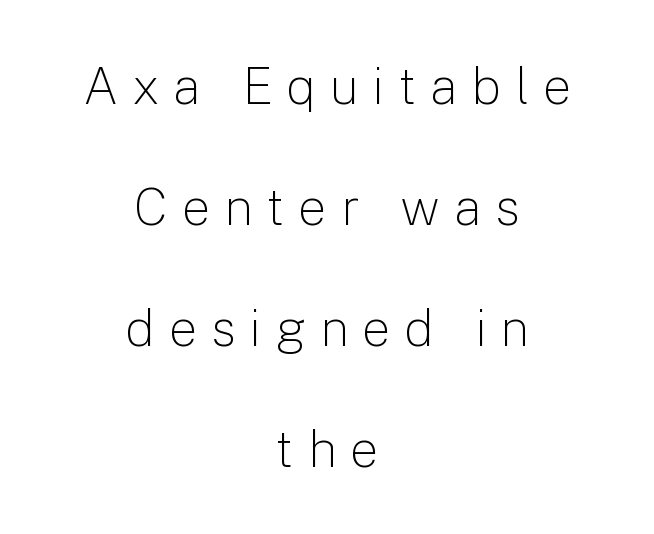
Q: Is the text bold? A: No.
Q: Is the text italic (slanted)? A: No, it is upright.
Q: Is the typeface a serif or a sans-serif typeface? A: Sans-serif.
Q: Is the text underlined? A: No.
Q: How is the paragraph aligned? A: Centered.
Q: Is the spacing between letters normal or unusually wide? A: Unusually wide.
Q: Is the spacing between lines tight, normal or loose? A: Loose.
Q: Width (condensed, normal, or wide)? A: Normal.
Q: Stroke contrast? A: Low.
Q: x-height? A: Medium.
Q: Monospaced? A: No.
